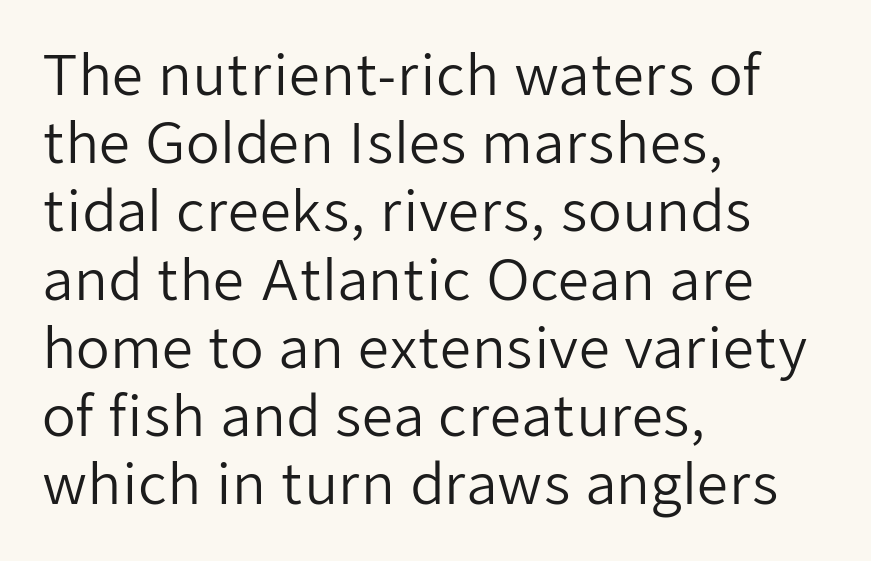
{"serif": "no", "italic": "no", "bold": "no", "weight": "regular", "width": "normal", "stroke_contrast": "low", "x_height": "medium", "monospaced": "no", "underline": "no", "align": "left", "line_spacing_ratio": 1.24, "letter_spacing": "normal", "letter_spacing_em": 0.0, "glyph_px": 55}
